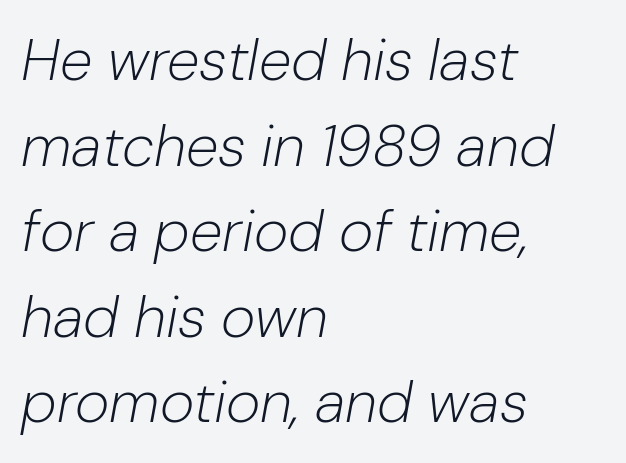
The image shows 59 px light type, italic (leaning right); set left-aligned, normal line spacing (1.45x), normal letter spacing, not underlined; low stroke contrast and a medium x-height.
